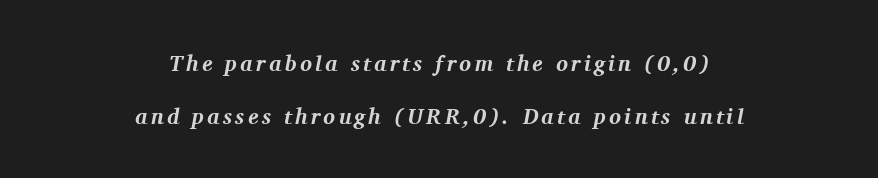
The image shows 22 px bold type, italic (leaning right); set centered, loose line spacing (2.39x), not underlined.
